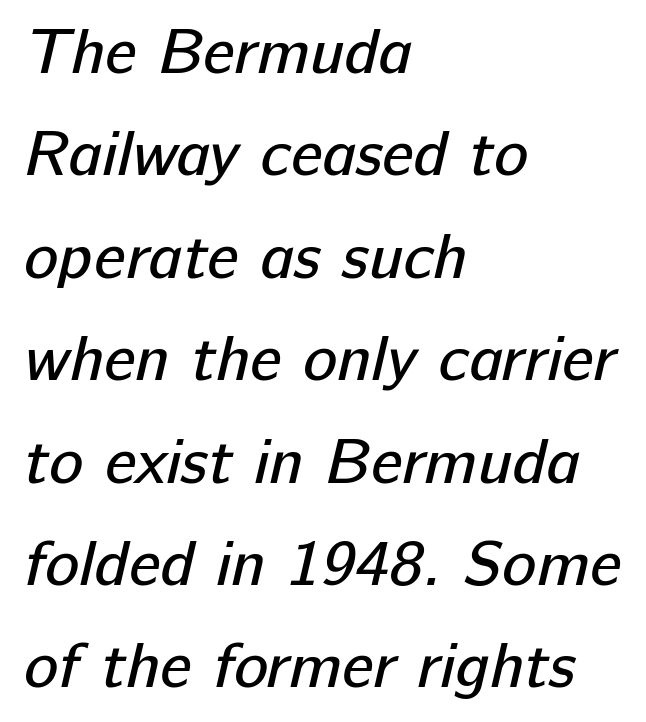
The image shows 64 px regular-weight sans-serif type; set left-aligned, normal line spacing (1.6x), normal letter spacing, not underlined; low stroke contrast and a medium x-height.
